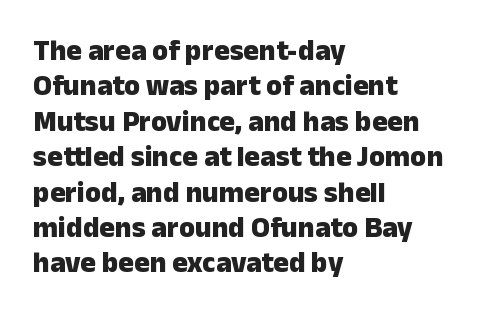
The image shows 29 px heavy sans-serif type, upright; set left-aligned, line spacing 1.22x, normal letter spacing, not underlined; low stroke contrast and a medium x-height.
